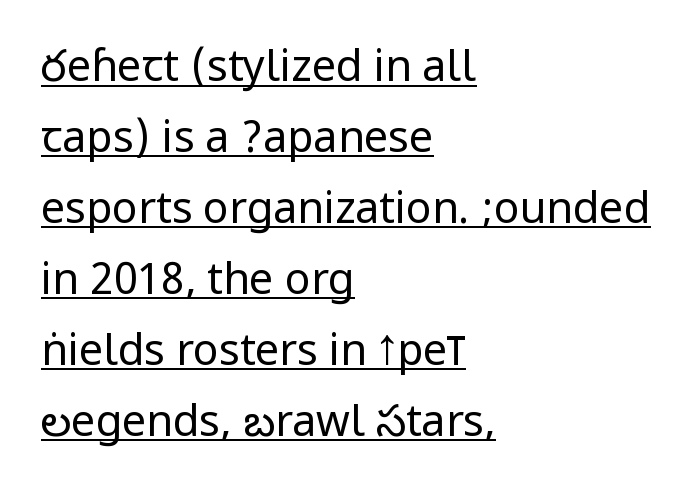
Each new line begins a customary step beneath the previous one. The strokes carry an ordinary text weight at most. You can tell it's not italic because the verticals are truly vertical. A rule runs beneath these lines of type. The rendering anchors every line to the left-hand side.
